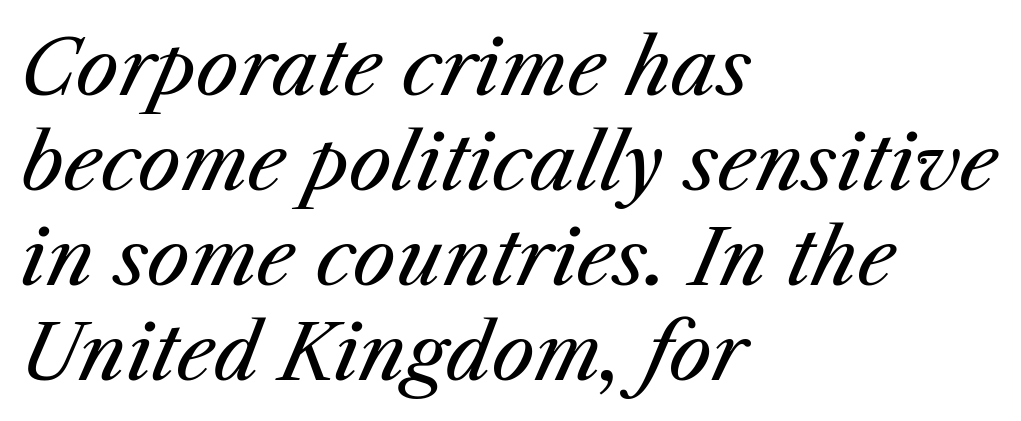
{"italic": "yes", "lean": "right", "slant_degrees": 25, "bold": "no", "weight": "regular", "width": "normal", "stroke_contrast": "medium", "x_height": "medium", "monospaced": "no", "underline": "no", "align": "left", "line_spacing": "normal", "line_spacing_ratio": 1.25, "letter_spacing": "normal", "letter_spacing_em": 0.0, "glyph_px": 76}
